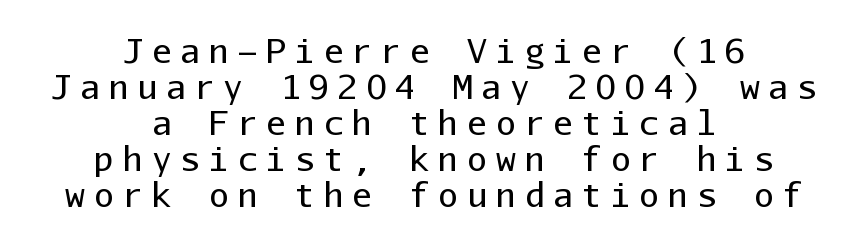
{"serif": "no", "italic": "no", "bold": "no", "weight": "regular", "width": "normal", "stroke_contrast": "low", "x_height": "medium", "monospaced": "yes", "underline": "no", "align": "center", "line_spacing": "tight", "line_spacing_ratio": 1.09, "letter_spacing": "wide", "letter_spacing_em": 0.27, "glyph_px": 33}
